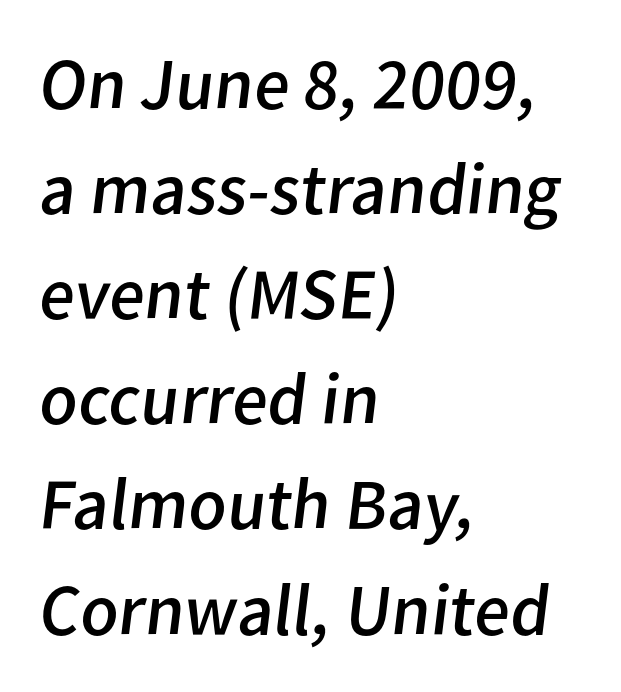
{"serif": "no", "bold": "no", "weight": "regular", "width": "normal", "stroke_contrast": "low", "x_height": "medium", "monospaced": "no", "underline": "no", "align": "left", "line_spacing": "normal", "line_spacing_ratio": 1.44, "letter_spacing": "normal", "letter_spacing_em": 0.0, "glyph_px": 73}
